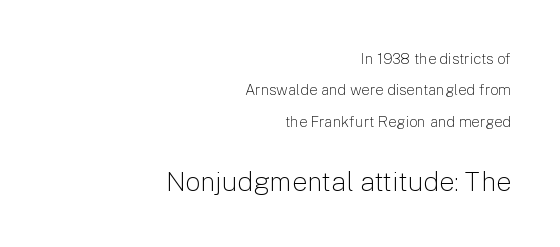
Q: Is the text bold? A: No.
Q: Is the text italic (slanted)? A: No, it is upright.
Q: Is the text underlined? A: No.
Q: How is the paragraph aligned? A: Right-aligned.
Q: Is the spacing between letters normal or unusually wide? A: Normal.
Q: Is the spacing between lines tight, normal or loose? A: Loose.
Q: Which block of text is set in a larger size, the first (top) or the second (bottom)? A: The second (bottom) one.
